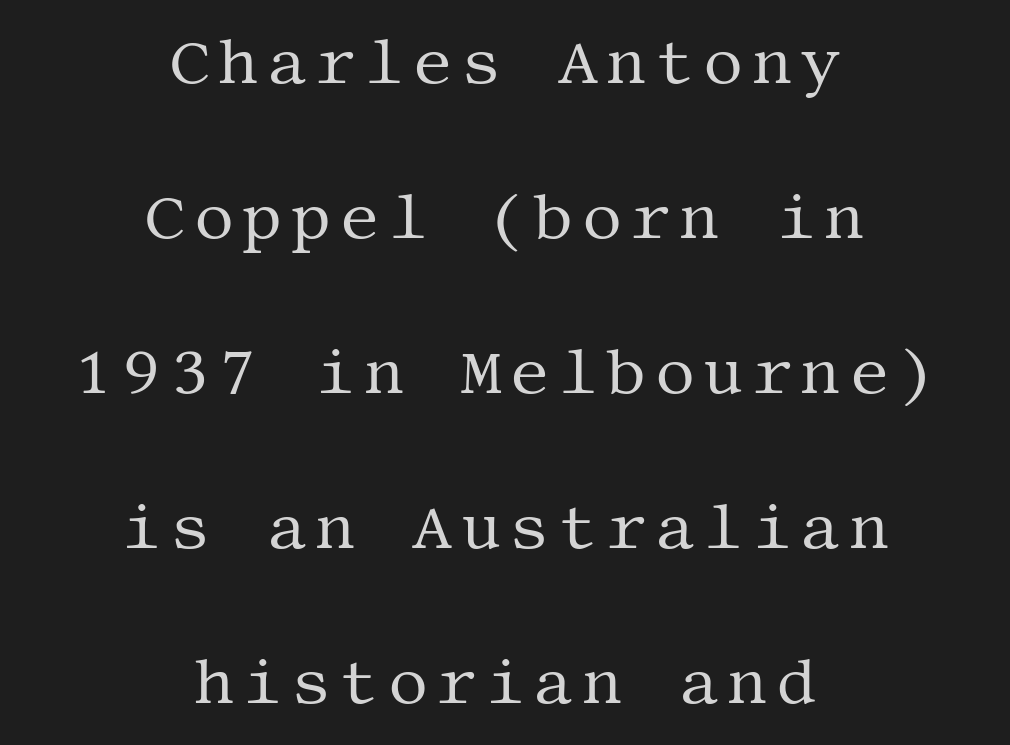
You can tell it's not italic because the verticals are truly vertical. Think standard paragraph weight, or any step lighter than that. The rendering uses a large line-height, opening up the rows. Alignment: centered. The gap between lines stays unmarked.
